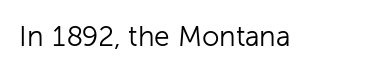
Q: Is the text bold? A: No.
Q: Is the text italic (slanted)? A: No, it is upright.
Q: Is the typeface a serif or a sans-serif typeface? A: Sans-serif.
Q: Is the text underlined? A: No.
Q: Is the spacing between letters normal or unusually wide? A: Normal.
Q: Width (condensed, normal, or wide)? A: Normal.
Q: Stroke contrast? A: Low.
Q: x-height? A: Medium.
Q: Monospaced? A: No.
